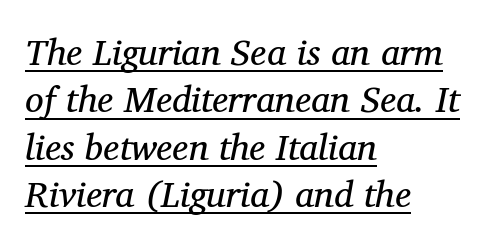
Q: Is the text bold? A: No.
Q: Is the text italic (slanted)? A: Yes, it leans right by about 11 degrees.
Q: Is the typeface a serif or a sans-serif typeface? A: Serif.
Q: Is the text underlined? A: Yes.
Q: How is the paragraph aligned? A: Left-aligned.
Q: Is the spacing between letters normal or unusually wide? A: Normal.
Q: Is the spacing between lines tight, normal or loose? A: Normal.
Q: Width (condensed, normal, or wide)? A: Normal.
Q: Stroke contrast? A: Medium.
Q: x-height? A: Medium.
Q: Monospaced? A: No.
